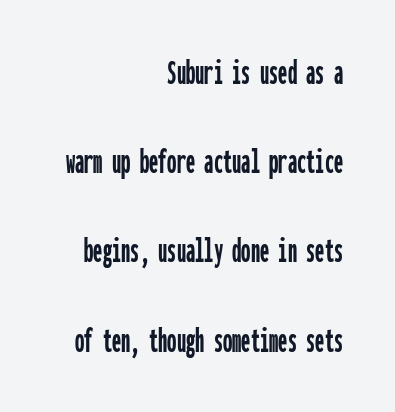
Do the characters align in a grid? Yes, the font is monospaced. Notice how the passage keeps a crisp vertical edge on the right only. The font family rendered here belongs to the sans-serif group. Check the space under the baseline: it is left empty. Ordinary non-slanted type is in use. In terms of leading, this rendering errs on the spacious side.
